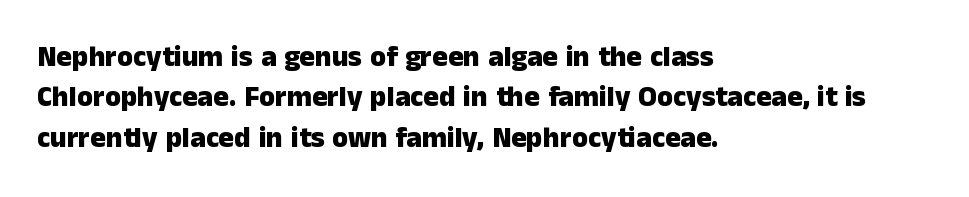
The image shows 29 px heavy sans-serif type, upright; set left-aligned, normal line spacing (1.39x), normal letter spacing, not underlined; low stroke contrast and a medium x-height.
